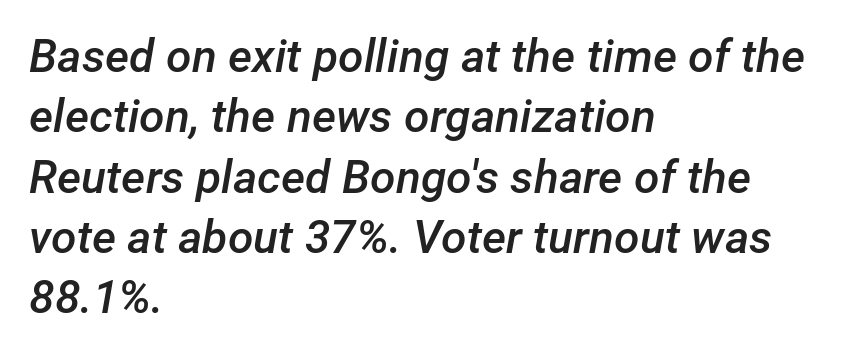
{"italic": "yes", "lean": "right", "slant_degrees": 12, "bold": "semi", "weight": "semibold", "width": "normal", "stroke_contrast": "low", "x_height": "medium", "monospaced": "no", "underline": "no", "align": "left", "line_spacing": "normal", "line_spacing_ratio": 1.31, "letter_spacing": "normal", "letter_spacing_em": 0.0, "glyph_px": 46}
